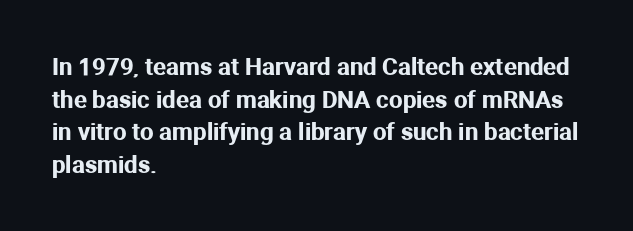
Q: Is the text italic (slanted)? A: No, it is upright.
Q: Is the text underlined? A: No.
Q: How is the paragraph aligned? A: Left-aligned.
Q: Is the spacing between letters normal or unusually wide? A: Normal.
Q: Is the spacing between lines tight, normal or loose? A: Normal.
